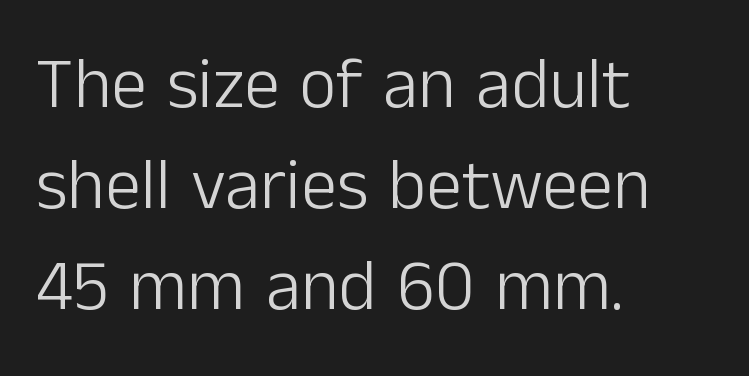
{"serif": "no", "italic": "no", "bold": "no", "weight": "light", "width": "normal", "stroke_contrast": "low", "x_height": "medium", "monospaced": "no", "underline": "no", "align": "left", "line_spacing": "normal", "line_spacing_ratio": 1.4, "letter_spacing": "normal", "letter_spacing_em": 0.0, "glyph_px": 72}
